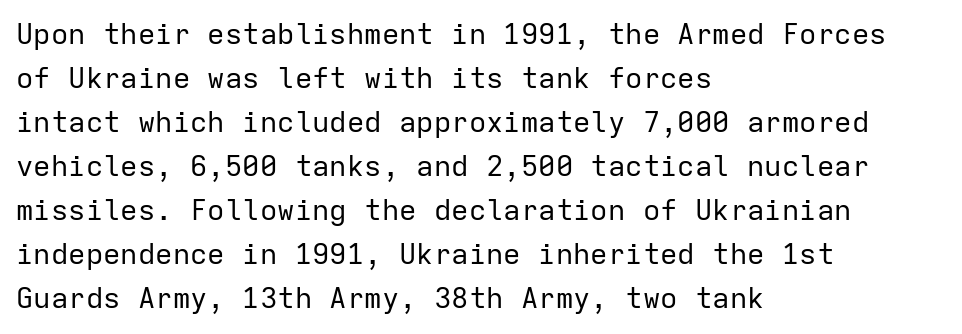
Q: Is the text bold? A: No.
Q: Is the text italic (slanted)? A: No, it is upright.
Q: Is the typeface a serif or a sans-serif typeface? A: Sans-serif.
Q: Is the text underlined? A: No.
Q: How is the paragraph aligned? A: Left-aligned.
Q: Is the spacing between letters normal or unusually wide? A: Normal.
Q: Is the spacing between lines tight, normal or loose? A: Normal.
Q: Width (condensed, normal, or wide)? A: Normal.
Q: Stroke contrast? A: Low.
Q: x-height? A: Medium.
Q: Monospaced? A: Yes.
